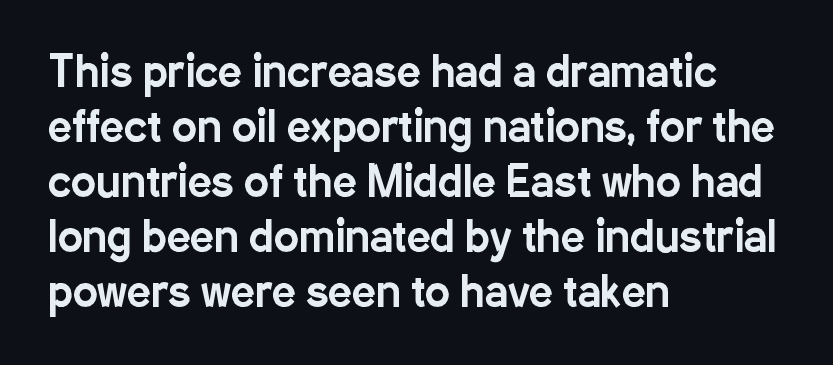
Examine the stroke ends and you'll find no serifs. The leading is moderate, giving the passage an even texture. A typesetter would mark this as roman, not italic. The tracking reads as untouched default to a designer's eye. In CSS terms this would be text-align: left. Looks like regular typesetting: each glyph gets only the width it needs.
